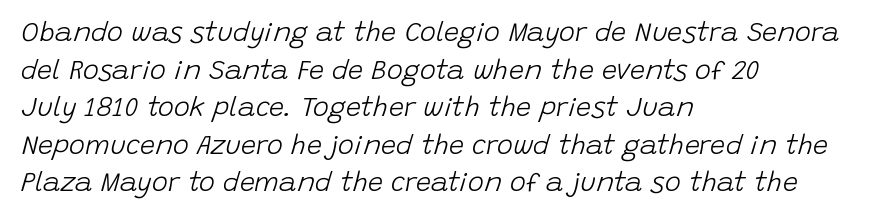
Horizontal bands of white between lines are of average thickness. This rendering leaves character spacing at its baseline value. Summary of weight: not heavy and not bold. In terms of posture, this sample is oblique.
